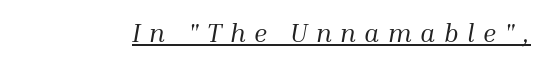
The image shows 26 px text type, italic (leaning right); set unusually wide letter spacing (+0.32 em), underlined.
